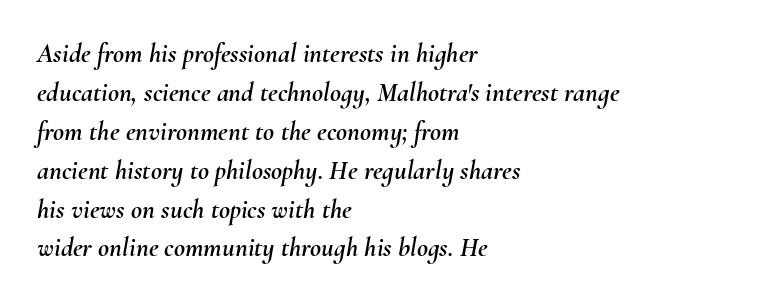
Q: Is the text italic (slanted)? A: Yes, it leans right by about 10 degrees.
Q: Is the text underlined? A: No.
Q: How is the paragraph aligned? A: Left-aligned.
Q: Is the spacing between letters normal or unusually wide? A: Normal.
Q: Is the spacing between lines tight, normal or loose? A: Normal.
